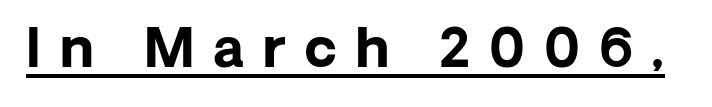
Like a heading marked for emphasis, these lines bear an underscore. Note the varied advance widths — an 'i' is clearly narrower than an 'm'. These lines are composed in type without serifs. Letter spacing: wide. Typesetter's note: full bold, strokes at maximum text heaviness.
